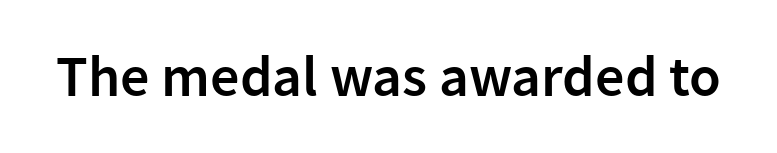
{"serif": "no", "italic": "no", "bold": "semi", "weight": "semibold", "width": "normal", "stroke_contrast": "low", "x_height": "medium", "monospaced": "no", "underline": "no", "letter_spacing": "normal", "letter_spacing_em": 0.0, "glyph_px": 58}
